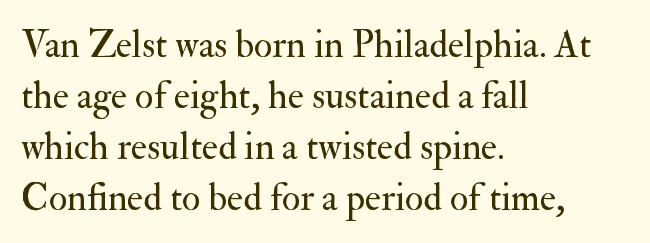
The image shows 38 px regular-weight serif type, upright; set left-aligned, normal line spacing (1.34x), normal letter spacing, not underlined; medium stroke contrast and a small x-height.
